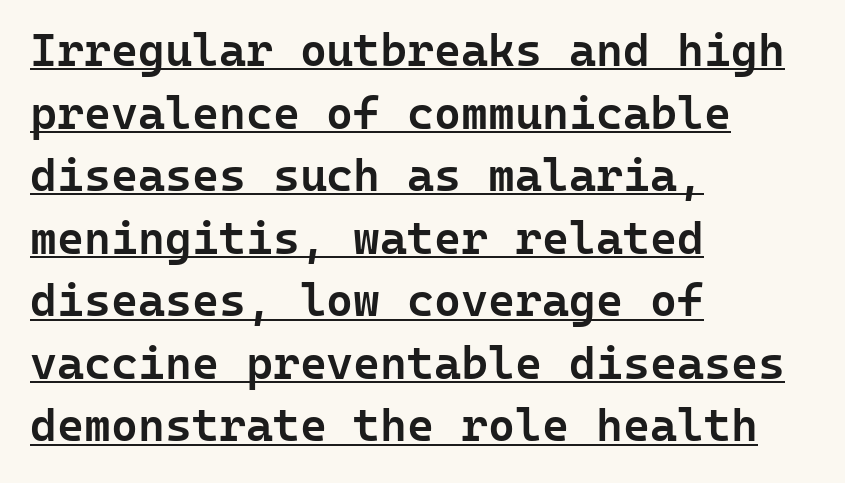
The image shows 46 px semibold sans-serif type, upright, monospaced; set left-aligned, normal line spacing (1.36x), normal letter spacing, underlined; low stroke contrast and a medium x-height.
